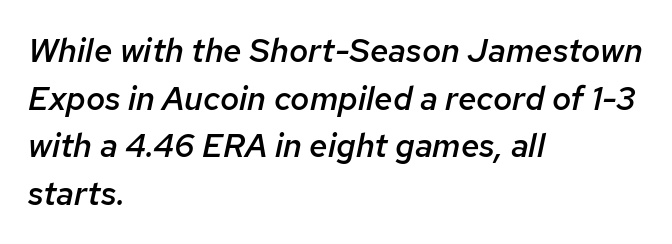
The image shows 33 px semibold type, italic (leaning right); set left-aligned, normal line spacing (1.44x), normal letter spacing, not underlined; low stroke contrast and a medium x-height.
